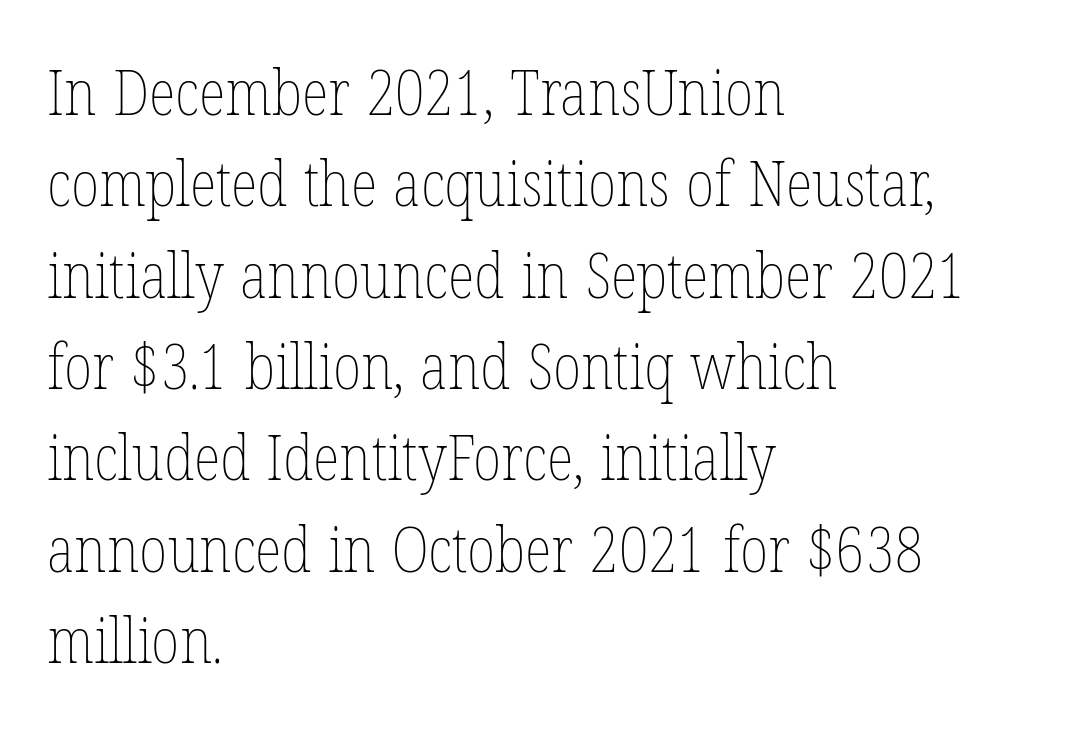
The image shows 63 px thin, condensed type, upright; set left-aligned, normal line spacing (1.45x), normal letter spacing, not underlined; low stroke contrast and a medium x-height.
